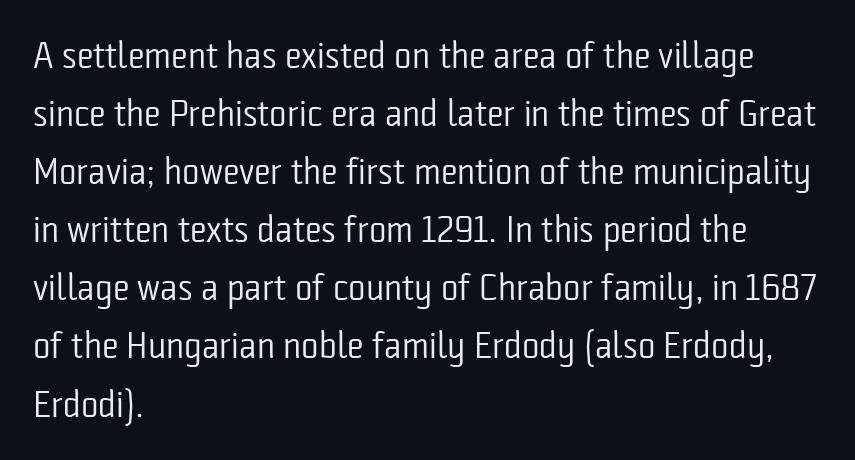
{"serif": "no", "italic": "no", "bold": "no", "weight": "regular", "width": "condensed", "stroke_contrast": "low", "x_height": "medium", "monospaced": "no", "underline": "no", "align": "left", "line_spacing": "normal", "line_spacing_ratio": 1.57, "letter_spacing": "normal", "letter_spacing_em": 0.0, "glyph_px": 37}
